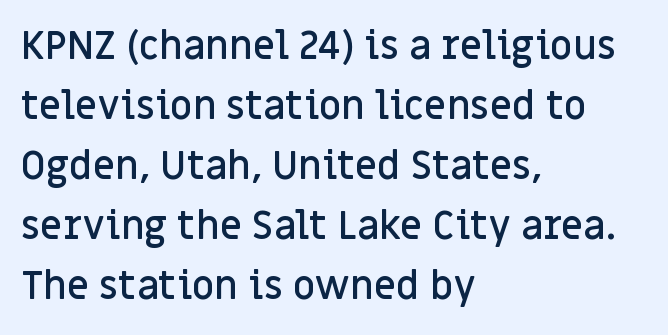
The image shows 39 px semibold sans-serif type, upright; set left-aligned, normal line spacing (1.54x), normal letter spacing, not underlined; low stroke contrast and a large x-height.
